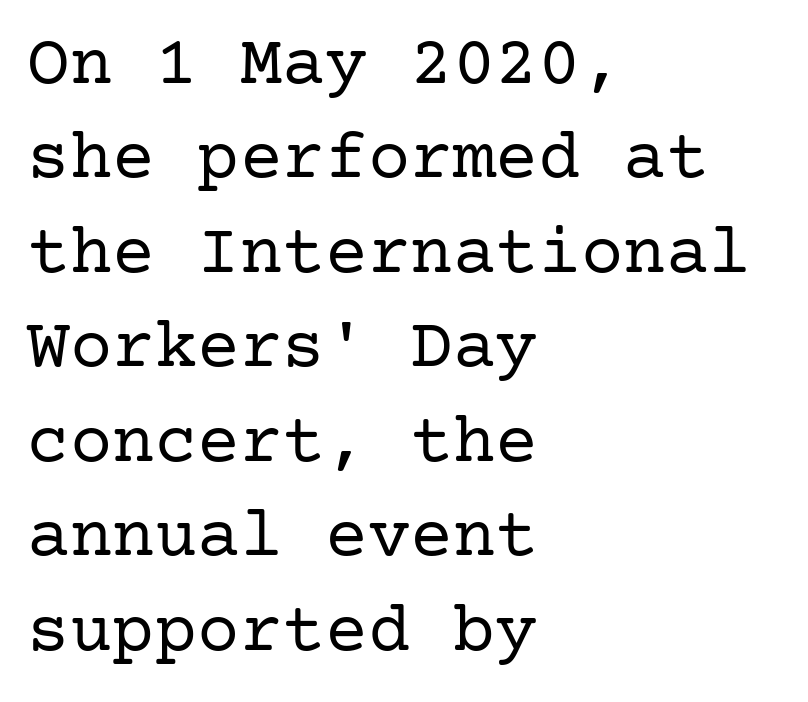
Q: Is the text bold? A: No.
Q: Is the text italic (slanted)? A: No, it is upright.
Q: Is the typeface a serif or a sans-serif typeface? A: Serif.
Q: Is the text underlined? A: No.
Q: How is the paragraph aligned? A: Left-aligned.
Q: Is the spacing between letters normal or unusually wide? A: Normal.
Q: Is the spacing between lines tight, normal or loose? A: Normal.
Q: Width (condensed, normal, or wide)? A: Normal.
Q: Stroke contrast? A: Low.
Q: x-height? A: Medium.
